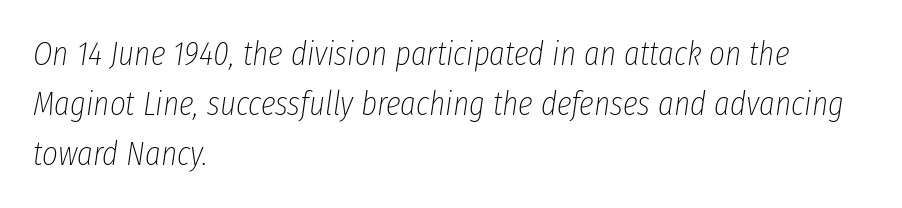
{"italic": "yes", "lean": "right", "slant_degrees": 8, "bold": "no", "weight": "thin", "width": "condensed", "stroke_contrast": "low", "x_height": "medium", "monospaced": "no", "underline": "no", "align": "left", "line_spacing": "normal", "line_spacing_ratio": 1.47, "letter_spacing": "normal", "letter_spacing_em": 0.0, "glyph_px": 34}
